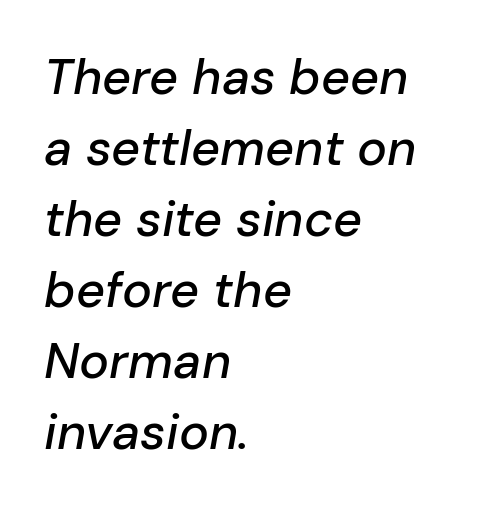
{"italic": "yes", "lean": "right", "slant_degrees": 10, "width": "normal", "stroke_contrast": "low", "x_height": "medium", "monospaced": "no", "underline": "no", "align": "left", "line_spacing": "normal", "line_spacing_ratio": 1.42, "letter_spacing": "normal", "letter_spacing_em": 0.0, "glyph_px": 50}
